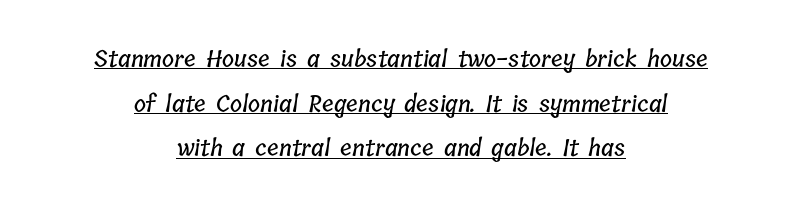
{"underline": "yes", "align": "center", "line_spacing": "loose", "line_spacing_ratio": 1.94, "letter_spacing": "normal", "letter_spacing_em": 0.0, "glyph_px": 23}
